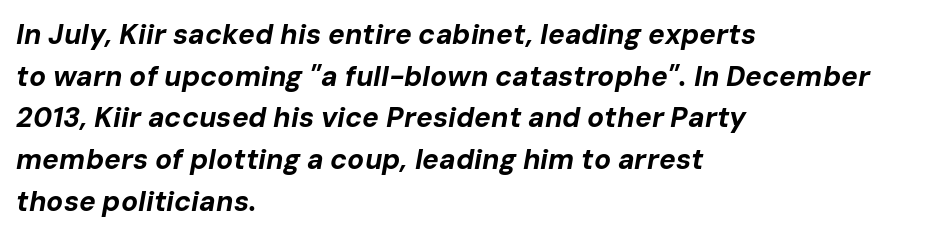
Q: Is the text bold? A: Yes.
Q: Is the text italic (slanted)? A: Yes, it leans right by about 10 degrees.
Q: Is the text underlined? A: No.
Q: How is the paragraph aligned? A: Left-aligned.
Q: Is the spacing between letters normal or unusually wide? A: Normal.
Q: Is the spacing between lines tight, normal or loose? A: Normal.
Q: Width (condensed, normal, or wide)? A: Normal.
Q: Stroke contrast? A: Low.
Q: x-height? A: Medium.
Q: Monospaced? A: No.
